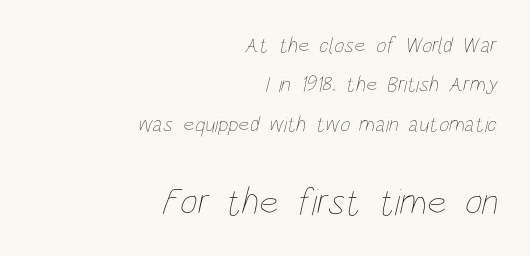
The image shows 38 px thin, condensed type; set right-aligned, line spacing 1.79x, normal letter spacing, not underlined; the second (bottom) block is 1.73x larger; low stroke contrast and a large x-height.
